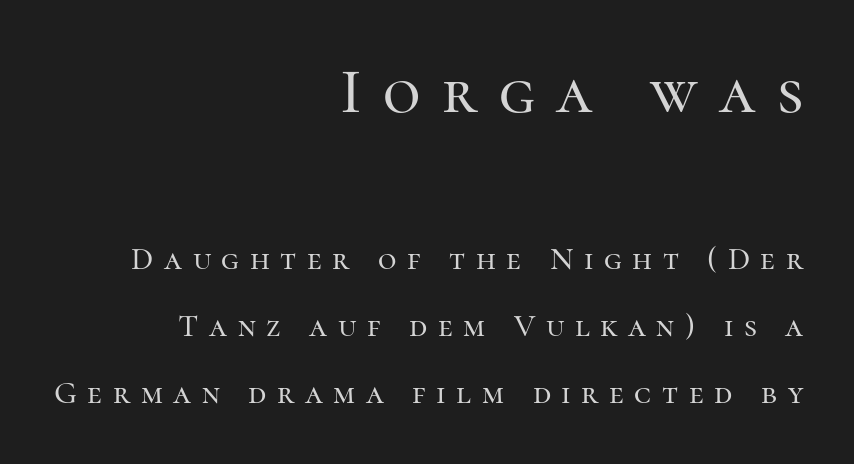
Check under the words: just untouched page. Bigger letters appear in the top chunk; the bottom chunk is reduced. The vertical gap from one line to the next is large. The rendering uses natural spacing where letterforms have individual widths.
